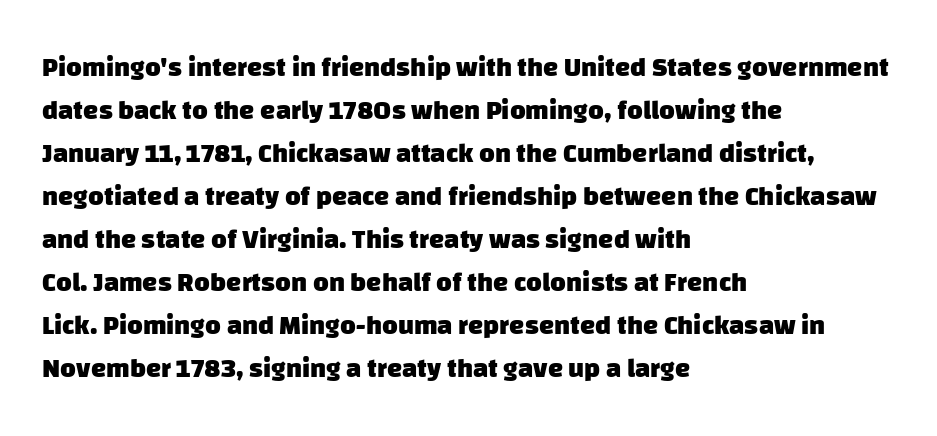
{"bold": "yes", "underline": "no", "align": "left", "line_spacing": "normal", "line_spacing_ratio": 1.59, "letter_spacing": "normal", "letter_spacing_em": 0.0, "glyph_px": 27}
